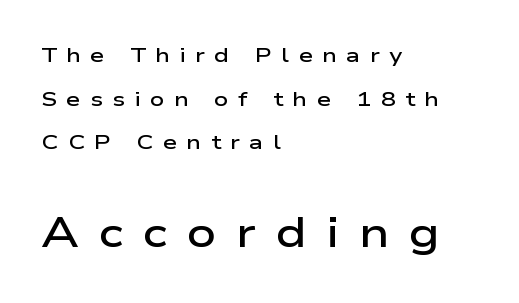
Q: Is the text bold? A: Semi-bold.
Q: Is the text italic (slanted)? A: No, it is upright.
Q: Is the typeface a serif or a sans-serif typeface? A: Sans-serif.
Q: Is the text underlined? A: No.
Q: How is the paragraph aligned? A: Left-aligned.
Q: Is the spacing between letters normal or unusually wide? A: Unusually wide.
Q: Is the spacing between lines tight, normal or loose? A: Loose.
Q: Which block of text is set in a larger size, the first (top) or the second (bottom)? A: The second (bottom) one.
Q: Width (condensed, normal, or wide)? A: Wide.
Q: Stroke contrast? A: Low.
Q: x-height? A: Medium.
Q: Monospaced? A: No.
